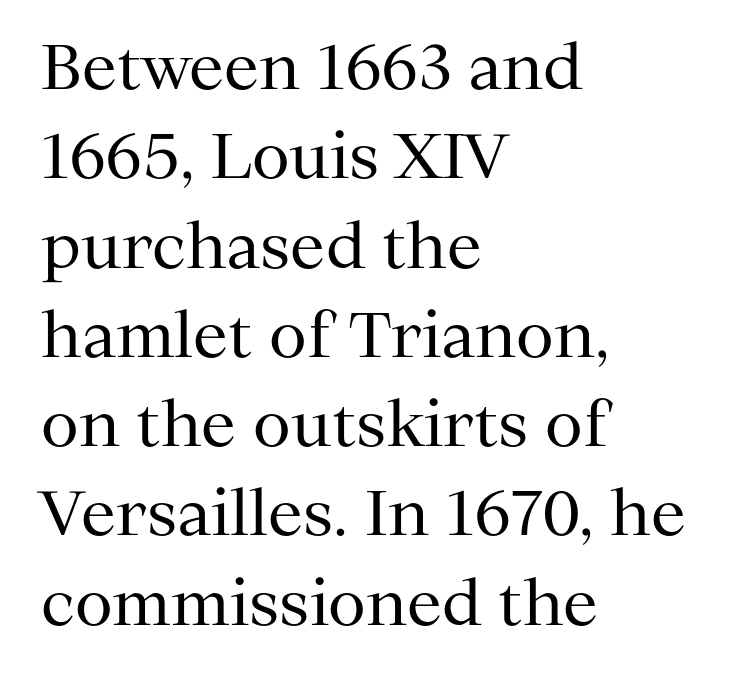
The image shows 62 px regular-weight serif type, upright; set left-aligned, normal line spacing (1.44x), normal letter spacing, not underlined; medium stroke contrast and a medium x-height.
